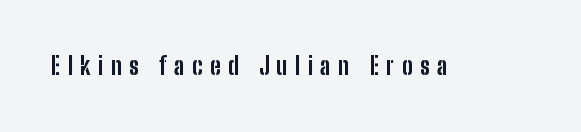
Q: Is the text bold? A: Yes.
Q: Is the text italic (slanted)? A: No, it is upright.
Q: Is the text underlined? A: No.
Q: Is the spacing between letters normal or unusually wide? A: Unusually wide.
